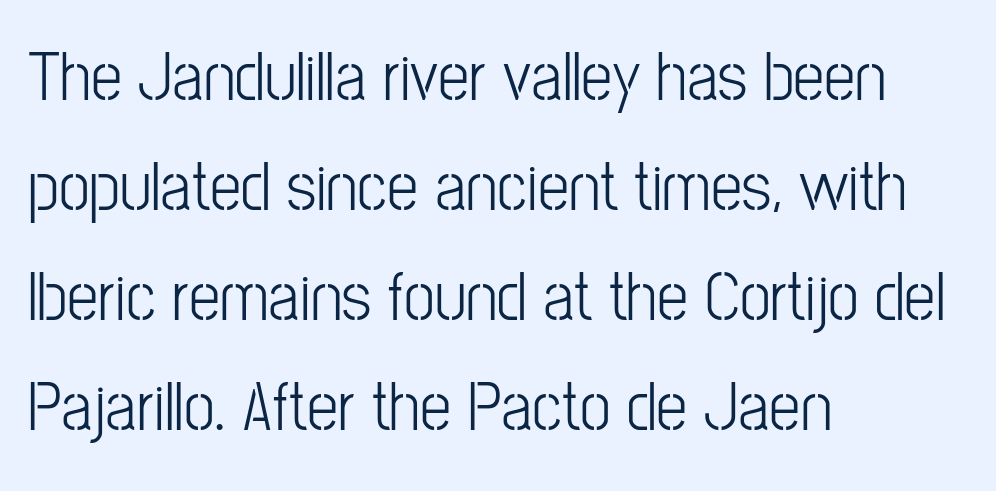
Q: Is the text bold? A: No.
Q: Is the text italic (slanted)? A: No, it is upright.
Q: Is the typeface a serif or a sans-serif typeface? A: Sans-serif.
Q: Is the text underlined? A: No.
Q: How is the paragraph aligned? A: Left-aligned.
Q: Is the spacing between letters normal or unusually wide? A: Normal.
Q: Is the spacing between lines tight, normal or loose? A: Normal.
Q: Width (condensed, normal, or wide)? A: Condensed.
Q: Stroke contrast? A: Low.
Q: x-height? A: Medium.
Q: Monospaced? A: No.
